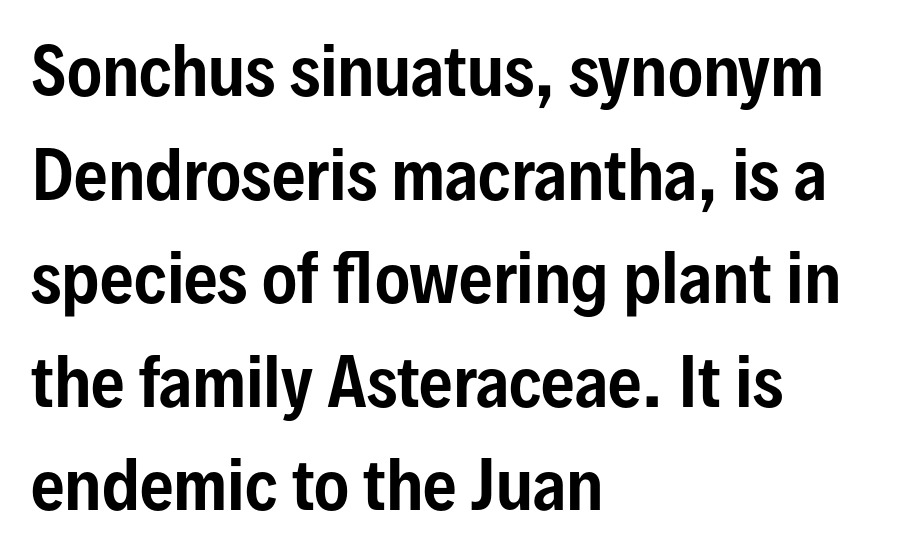
Nobody drew a line under any word here. Observe the ordinary spacing: letters are neighbours, not strangers. You could not count columns in this text — the font is proportionally spaced. Serif or sans? Sans — the stroke terminals are bare. If you drew a line through each stem, it would be perfectly vertical. Summary of vertical rhythm: regular, with standard interline spacing.
